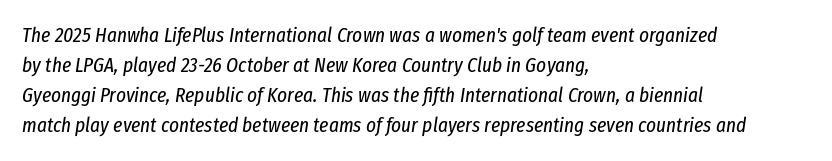
{"italic": "yes", "lean": "right", "slant_degrees": 8, "bold": "no", "underline": "no", "align": "left", "line_spacing": "normal", "line_spacing_ratio": 1.43, "letter_spacing": "normal", "letter_spacing_em": 0.0, "glyph_px": 21}
